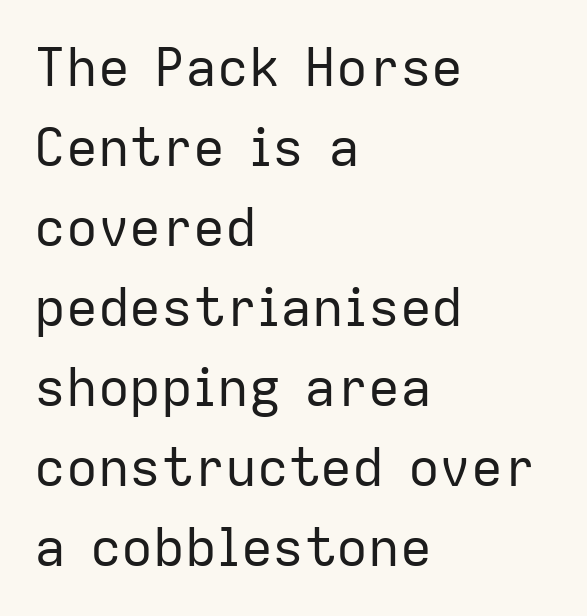
The image shows 53 px regular-weight sans-serif type, upright; set left-aligned, normal line spacing (1.51x), normal letter spacing, not underlined; low stroke contrast and a medium x-height.
